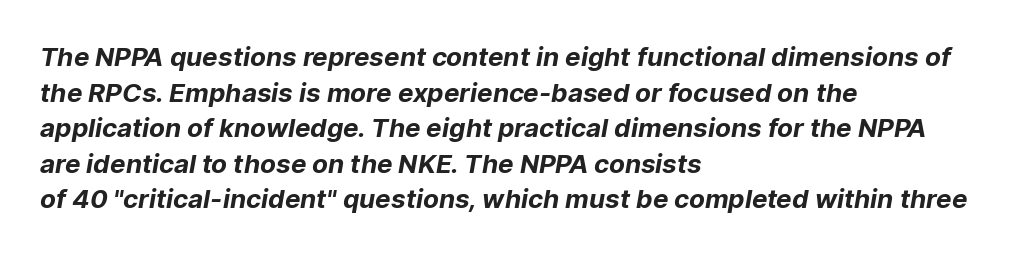
{"bold": "yes", "underline": "no", "align": "left", "line_spacing": "normal", "line_spacing_ratio": 1.37, "letter_spacing": "normal", "letter_spacing_em": 0.0, "glyph_px": 26}
